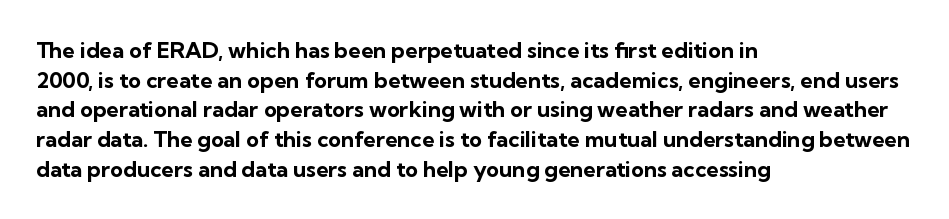
{"italic": "no", "bold": "yes", "underline": "no", "align": "left", "line_spacing": "normal", "line_spacing_ratio": 1.35, "letter_spacing": "normal", "letter_spacing_em": 0.0, "glyph_px": 22}
